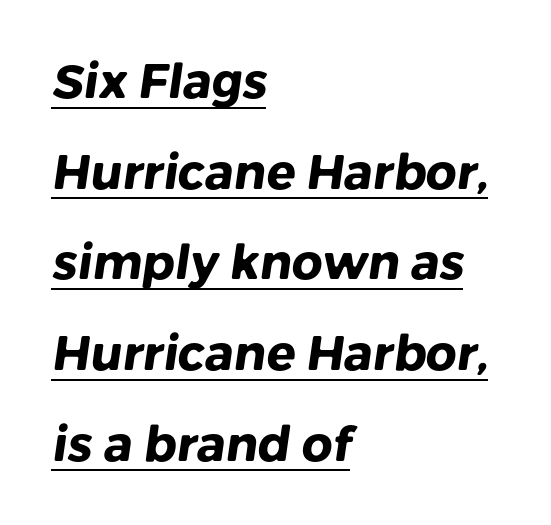
The image shows 48 px heavy sans-serif type; set left-aligned, line spacing 1.89x, normal letter spacing, underlined; low stroke contrast and a medium x-height.
